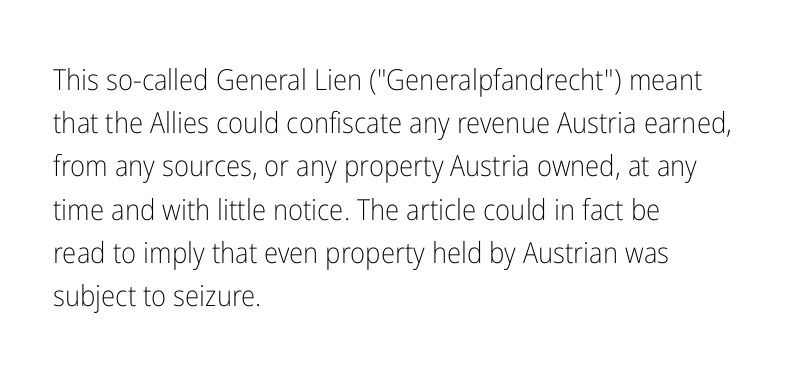
Q: Is the text bold? A: No.
Q: Is the text italic (slanted)? A: No, it is upright.
Q: Is the typeface a serif or a sans-serif typeface? A: Sans-serif.
Q: Is the text underlined? A: No.
Q: How is the paragraph aligned? A: Left-aligned.
Q: Is the spacing between letters normal or unusually wide? A: Normal.
Q: Is the spacing between lines tight, normal or loose? A: Normal.
Q: Width (condensed, normal, or wide)? A: Condensed.
Q: Stroke contrast? A: Low.
Q: x-height? A: Medium.
Q: Monospaced? A: No.
